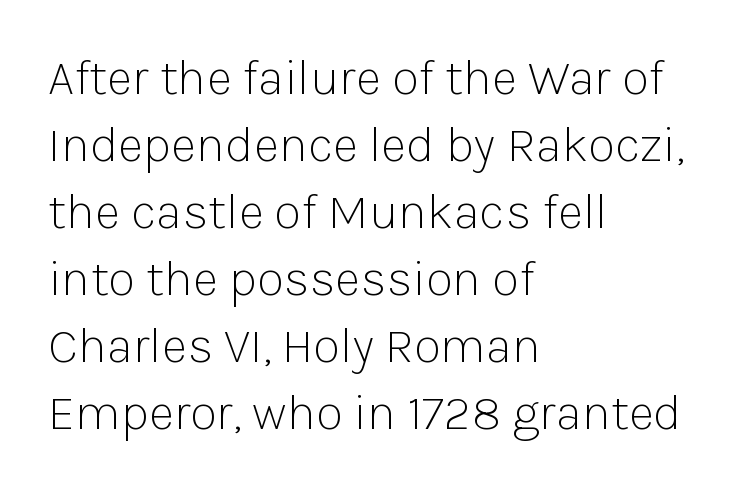
Q: Is the text bold? A: No.
Q: Is the text italic (slanted)? A: No, it is upright.
Q: Is the typeface a serif or a sans-serif typeface? A: Sans-serif.
Q: Is the text underlined? A: No.
Q: How is the paragraph aligned? A: Left-aligned.
Q: Is the spacing between letters normal or unusually wide? A: Normal.
Q: Is the spacing between lines tight, normal or loose? A: Normal.
Q: Width (condensed, normal, or wide)? A: Normal.
Q: Stroke contrast? A: Low.
Q: x-height? A: Medium.
Q: Monospaced? A: No.
